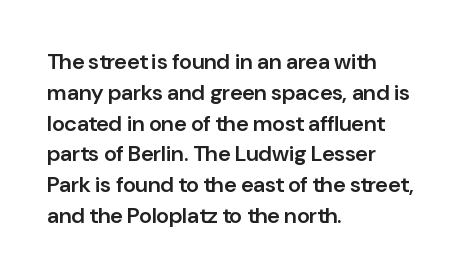
A typesetter would call this zero additional tracking. Decoration check: the copy has no underline. Set as a demibold, roughly 600 on the weight scale. The rendering uses a moderate line-height, typical for paragraphs.
